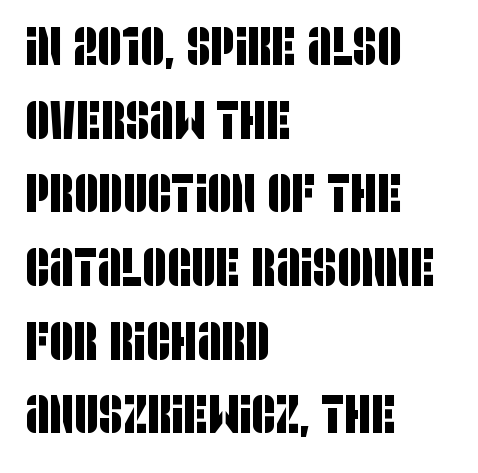
{"serif": "no", "width": "condensed", "stroke_contrast": "low", "x_height": "large", "monospaced": "no", "underline": "no", "align": "left", "line_spacing": "normal", "line_spacing_ratio": 1.39, "letter_spacing": "normal", "letter_spacing_em": 0.0, "glyph_px": 53}
